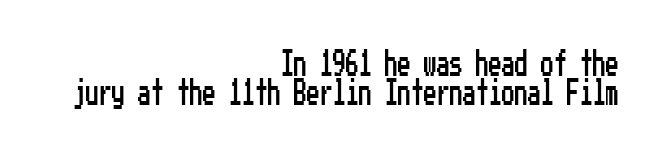
Students, note that the glyphs here touch the page at normal intervals. Is there much room between lines? No — they nearly touch. Reading down the block, your eye finds every line finishing at a fixed right position. These lines were composed using upright roman letters. Check the space under the baseline: it is left empty.
